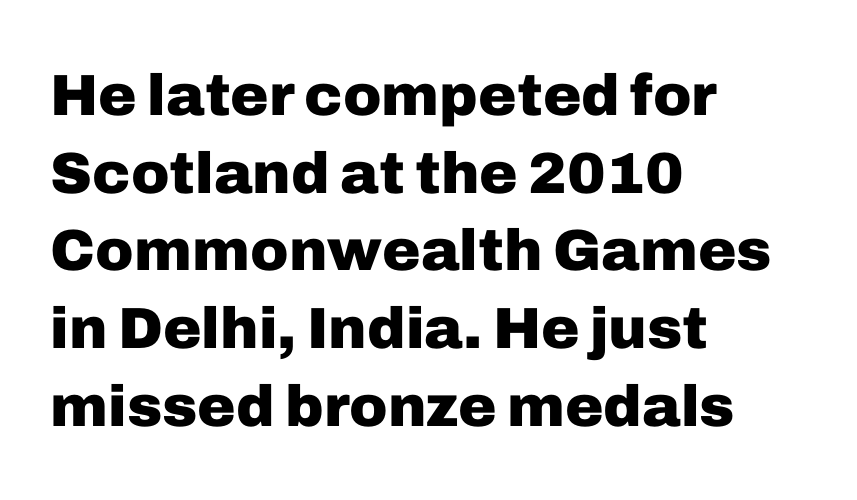
The image shows 58 px heavy sans-serif type, upright; set left-aligned, normal line spacing (1.34x), normal letter spacing, not underlined; low stroke contrast and a medium x-height.
